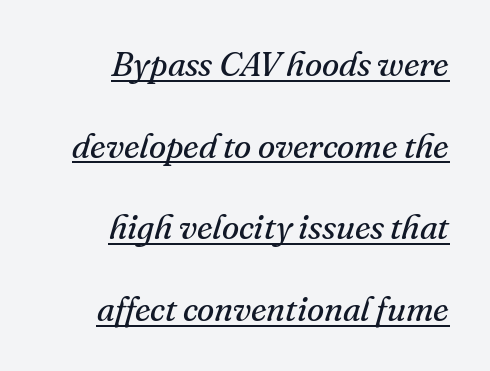
{"serif": "yes", "italic": "yes", "lean": "right", "slant_degrees": 16, "bold": "no", "weight": "regular", "width": "normal", "stroke_contrast": "medium", "x_height": "small", "monospaced": "no", "underline": "yes", "align": "right", "line_spacing": "loose", "line_spacing_ratio": 2.33, "letter_spacing": "normal", "letter_spacing_em": 0.0, "glyph_px": 35}
